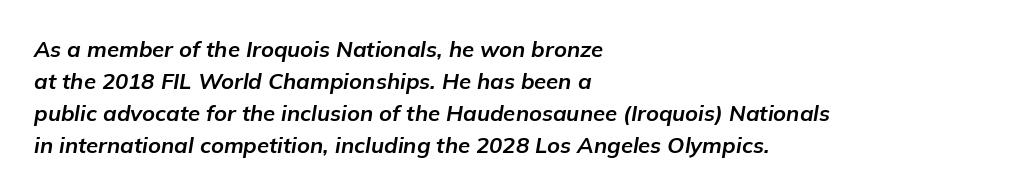
The image shows 22 px bold type, italic (leaning right); set left-aligned, normal line spacing (1.45x), normal letter spacing, not underlined.
